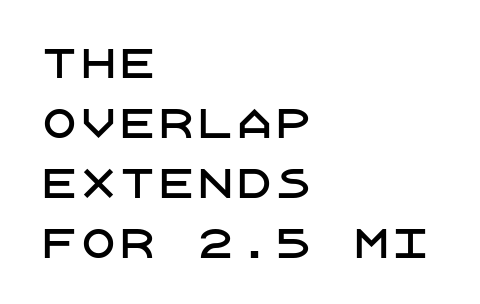
{"serif": "no", "italic": "no", "width": "normal", "stroke_contrast": "low", "x_height": "large", "underline": "no", "align": "left", "line_spacing": "normal", "line_spacing_ratio": 1.54, "letter_spacing": "normal", "letter_spacing_em": 0.0, "glyph_px": 39}
